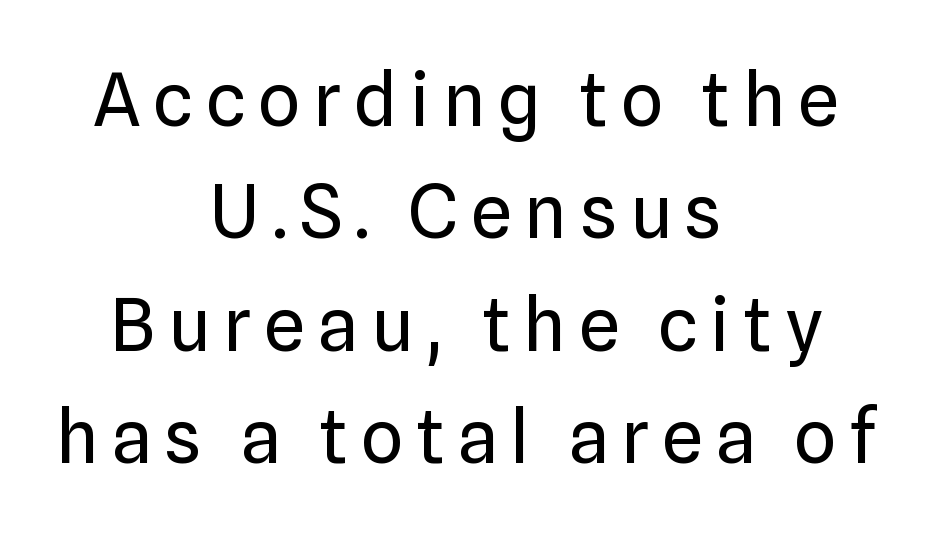
{"serif": "no", "italic": "no", "bold": "no", "weight": "regular", "width": "normal", "stroke_contrast": "low", "x_height": "medium", "monospaced": "no", "underline": "no", "align": "center", "line_spacing": "normal", "line_spacing_ratio": 1.52, "glyph_px": 74}
